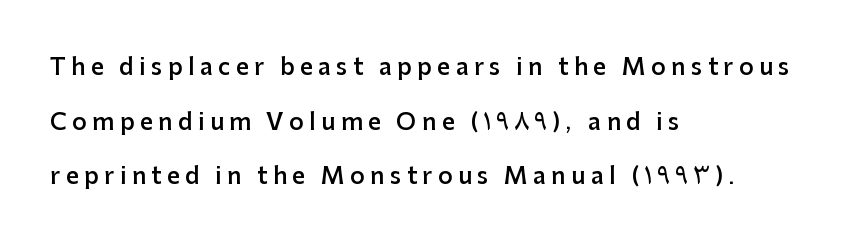
The image shows 23 px text type, upright; set left-aligned, loose line spacing (2.37x), unusually wide letter spacing (+0.23 em), not underlined.
